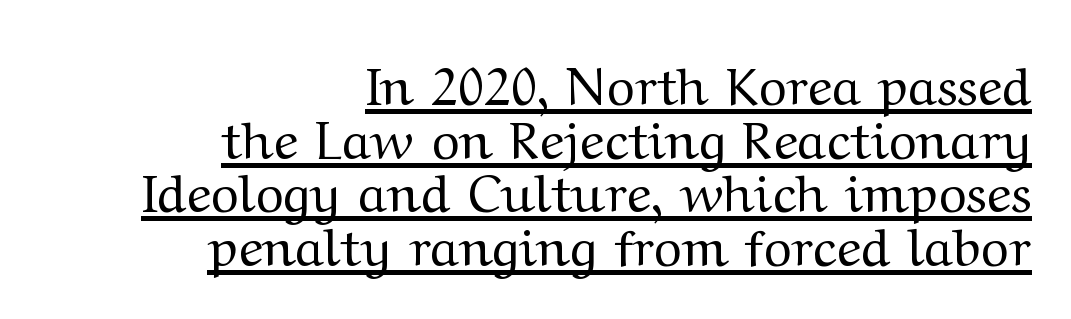
Note the varied advance widths — an 'i' is clearly narrower than an 'm'. Stems here are at most as thick as an everyday book face. The rendering uses a small line-height, squeezing the rows. Posture: upright roman. You can tell from the footed stems that serif type was used.
